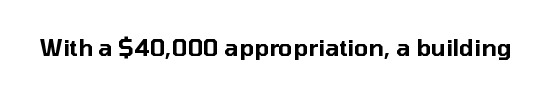
The image shows 23 px text type, upright; set normal letter spacing, not underlined.
